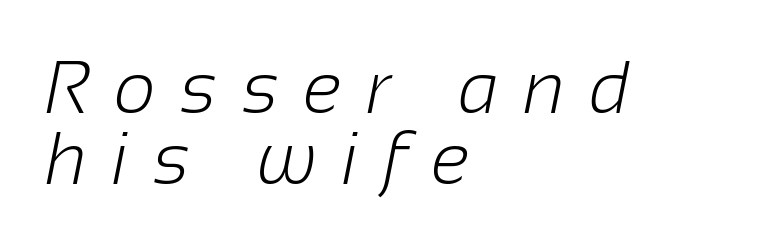
The image shows 73 px light sans-serif type; set left-aligned, tight line spacing (0.97x), unusually wide letter spacing (+0.34 em), not underlined; low stroke contrast and a medium x-height.
